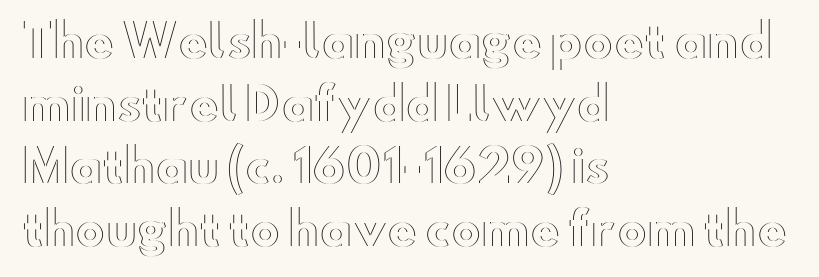
The image shows 45 px wide type, upright; set left-aligned, normal line spacing (1.39x), normal letter spacing, not underlined; a small x-height.
